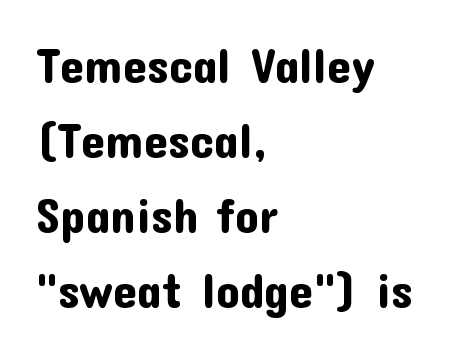
Q: Is the text italic (slanted)? A: No, it is upright.
Q: Is the typeface a serif or a sans-serif typeface? A: Sans-serif.
Q: Is the text underlined? A: No.
Q: How is the paragraph aligned? A: Left-aligned.
Q: Is the spacing between letters normal or unusually wide? A: Normal.
Q: Is the spacing between lines tight, normal or loose? A: Normal.
Q: Width (condensed, normal, or wide)? A: Normal.
Q: Stroke contrast? A: Low.
Q: x-height? A: Medium.
Q: Monospaced? A: No.
